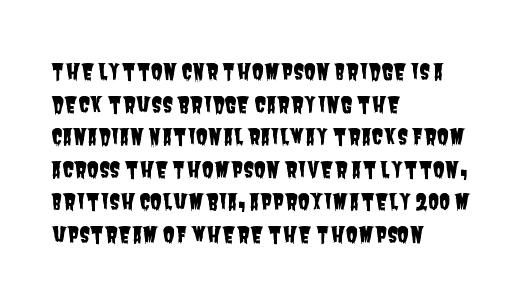
Q: Is the text underlined? A: No.
Q: How is the paragraph aligned? A: Left-aligned.
Q: Is the spacing between letters normal or unusually wide? A: Normal.
Q: Is the spacing between lines tight, normal or loose? A: Normal.
